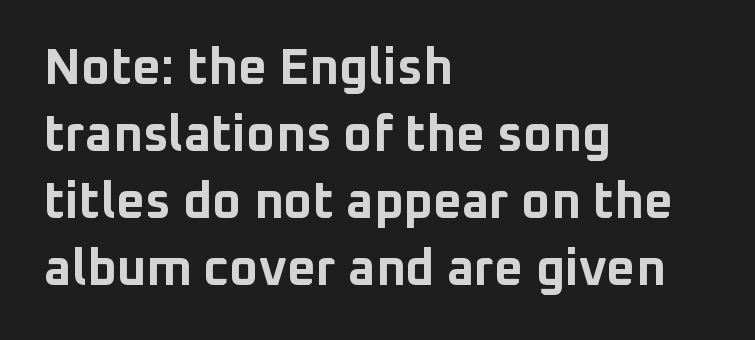
Q: Is the text bold? A: Yes.
Q: Is the text italic (slanted)? A: No, it is upright.
Q: Is the typeface a serif or a sans-serif typeface? A: Sans-serif.
Q: Is the text underlined? A: No.
Q: How is the paragraph aligned? A: Left-aligned.
Q: Is the spacing between letters normal or unusually wide? A: Normal.
Q: Is the spacing between lines tight, normal or loose? A: Normal.
Q: Width (condensed, normal, or wide)? A: Normal.
Q: Stroke contrast? A: Low.
Q: x-height? A: Medium.
Q: Monospaced? A: No.
